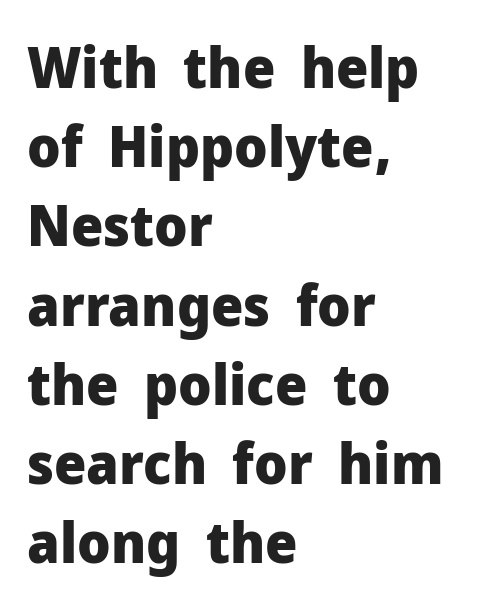
{"serif": "no", "italic": "no", "bold": "yes", "weight": "heavy", "width": "normal", "stroke_contrast": "low", "x_height": "medium", "monospaced": "no", "underline": "no", "align": "left", "line_spacing": "normal", "line_spacing_ratio": 1.39, "letter_spacing": "normal", "letter_spacing_em": 0.0, "glyph_px": 57}
